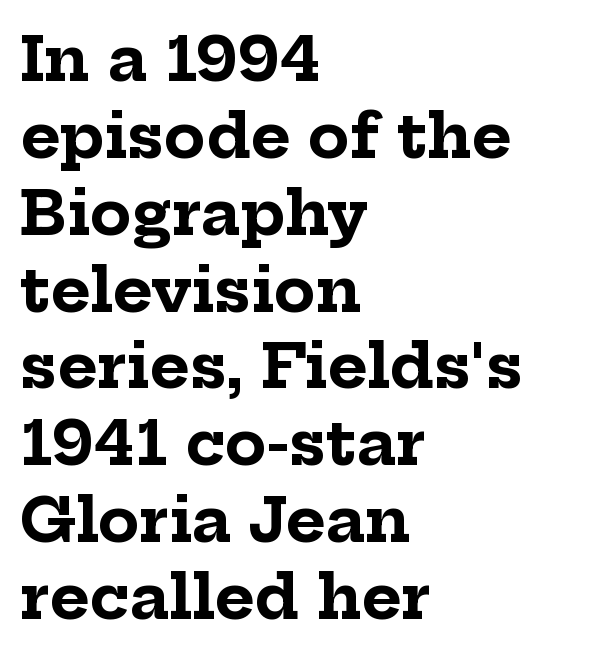
The image shows 61 px bold serif type, upright; set left-aligned, normal line spacing (1.26x), normal letter spacing, not underlined; low stroke contrast and a medium x-height.
